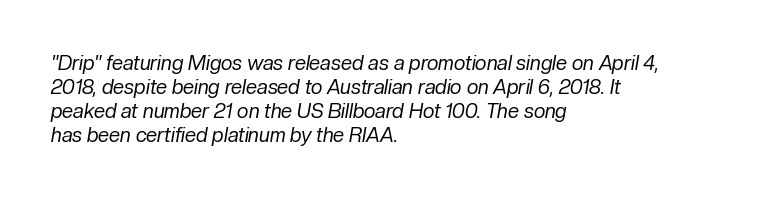
Type without underlining. Think standard paragraph weight, or any step lighter than that. Compared with typical body copy, the letter spacing here is the same. Tall strokes in this sample are angled rather than plumb. Which margin do the lines hug? The left one — the right edge is uneven.
